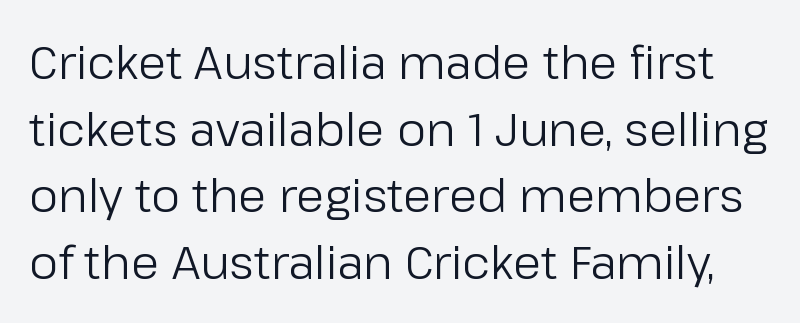
Q: Is the text bold? A: No.
Q: Is the text italic (slanted)? A: No, it is upright.
Q: Is the typeface a serif or a sans-serif typeface? A: Sans-serif.
Q: Is the text underlined? A: No.
Q: Is the spacing between letters normal or unusually wide? A: Normal.
Q: Is the spacing between lines tight, normal or loose? A: Normal.
Q: Width (condensed, normal, or wide)? A: Normal.
Q: Stroke contrast? A: Low.
Q: x-height? A: Medium.
Q: Monospaced? A: No.
